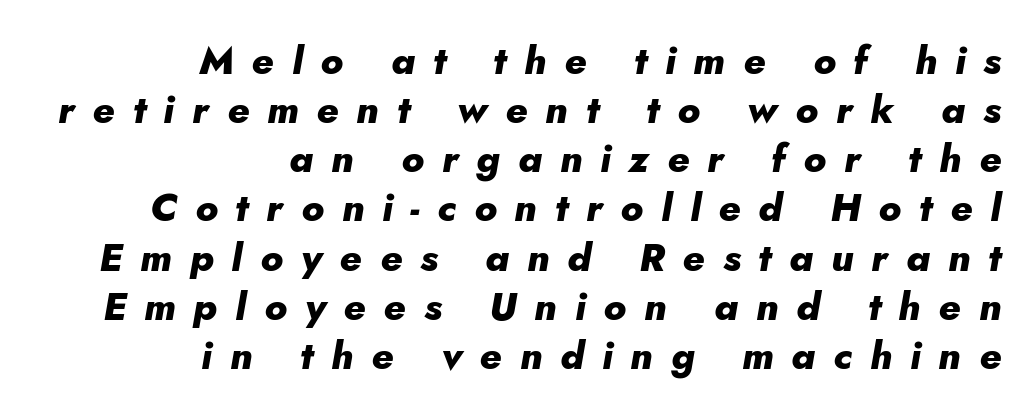
Tall strokes in this sample are angled rather than plumb. One glance says typical: line gaps are just what's usual. The gap between lines stays unmarked. Chunky letters — that's bold for sure.
